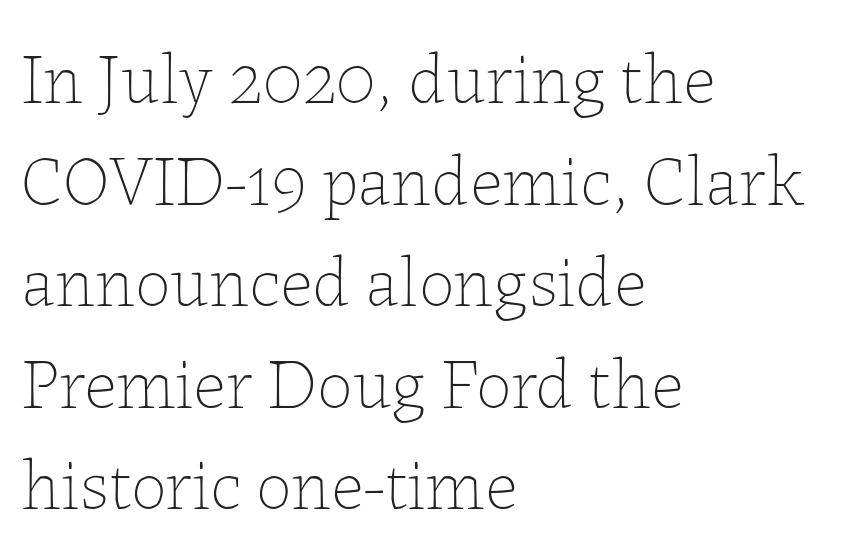
Q: Is the text bold? A: No.
Q: Is the text italic (slanted)? A: No, it is upright.
Q: Is the text underlined? A: No.
Q: How is the paragraph aligned? A: Left-aligned.
Q: Is the spacing between letters normal or unusually wide? A: Normal.
Q: Is the spacing between lines tight, normal or loose? A: Normal.
Q: Width (condensed, normal, or wide)? A: Normal.
Q: Stroke contrast? A: Low.
Q: x-height? A: Medium.
Q: Monospaced? A: No.
